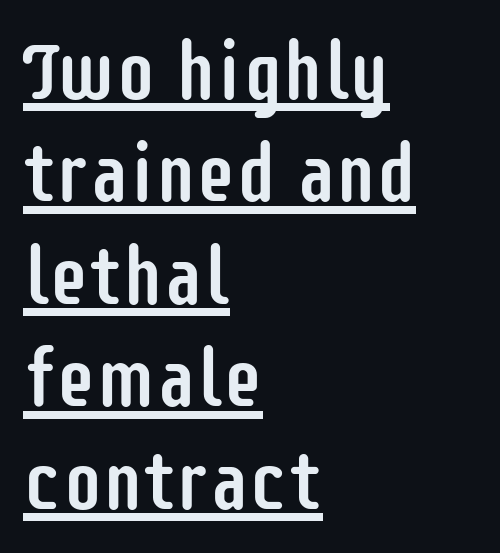
Q: Is the text italic (slanted)? A: No, it is upright.
Q: Is the typeface a serif or a sans-serif typeface? A: Sans-serif.
Q: Is the text underlined? A: Yes.
Q: How is the paragraph aligned? A: Left-aligned.
Q: Is the spacing between letters normal or unusually wide? A: Normal.
Q: Is the spacing between lines tight, normal or loose? A: Normal.
Q: Width (condensed, normal, or wide)? A: Condensed.
Q: Stroke contrast? A: Low.
Q: x-height? A: Large.
Q: Monospaced? A: No.
